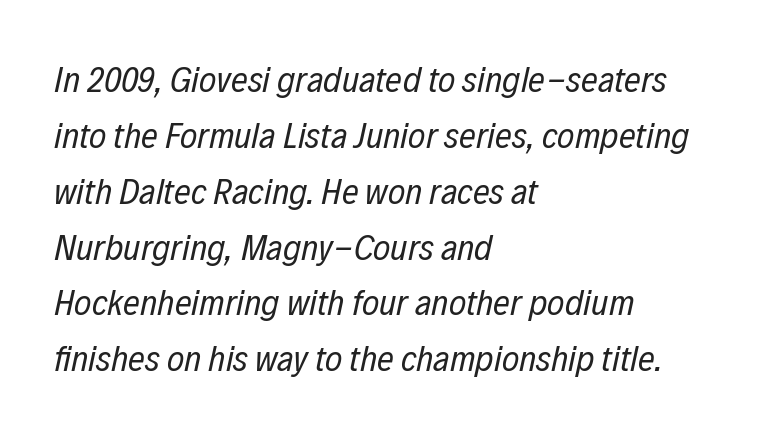
{"italic": "yes", "lean": "right", "slant_degrees": 12, "bold": "no", "weight": "regular", "width": "condensed", "stroke_contrast": "low", "x_height": "medium", "monospaced": "no", "underline": "no", "align": "left", "line_spacing": "normal", "line_spacing_ratio": 1.51, "letter_spacing": "normal", "letter_spacing_em": 0.0, "glyph_px": 37}
